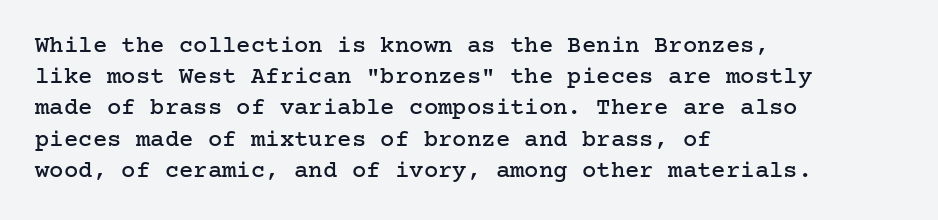
The image shows 24 px text type, upright; set left-aligned, normal line spacing (1.3x), normal letter spacing, not underlined.
